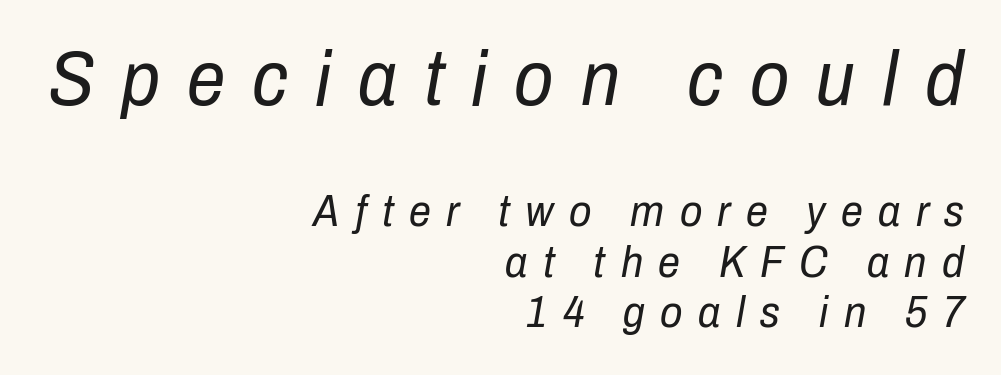
The image shows 77 px regular-weight, condensed type, italic (leaning right); set right-aligned, tight line spacing (1.15x), unusually wide letter spacing (+0.35 em), not underlined; the first (top) block is 1.75x larger; low stroke contrast and a medium x-height.
